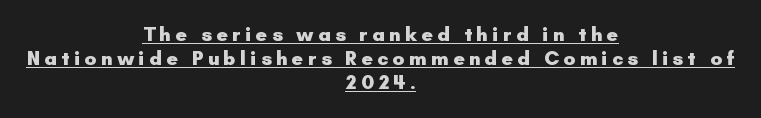
{"italic": "no", "bold": "yes", "underline": "yes", "align": "center", "line_spacing_ratio": 1.21, "letter_spacing": "wide", "letter_spacing_em": 0.21, "glyph_px": 20}
